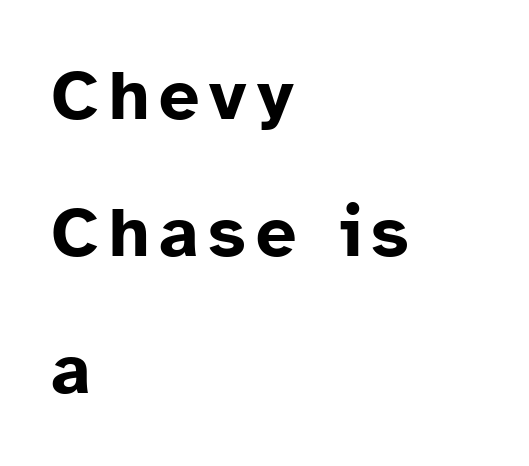
The image shows 71 px bold sans-serif type, upright; set left-aligned, loose line spacing (1.93x), not underlined; low stroke contrast and a medium x-height.
